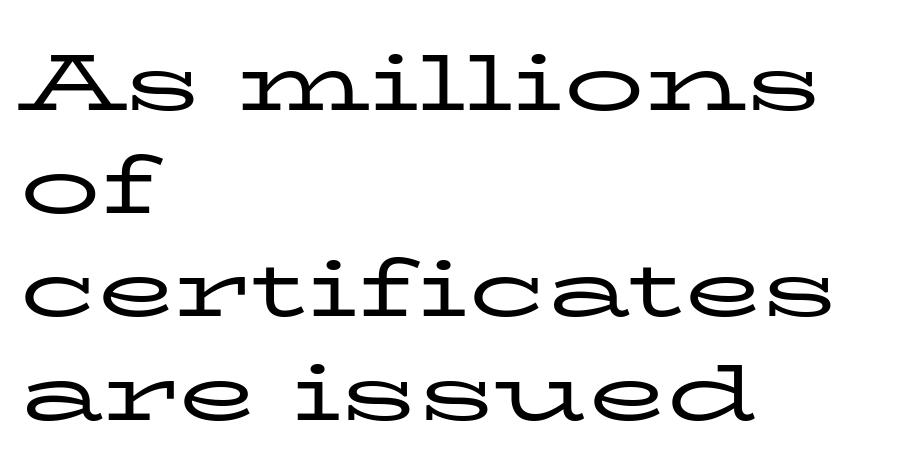
The image shows 80 px regular-weight, wide serif type, upright; set left-aligned, normal line spacing (1.29x), normal letter spacing, not underlined; low stroke contrast and a medium x-height.
